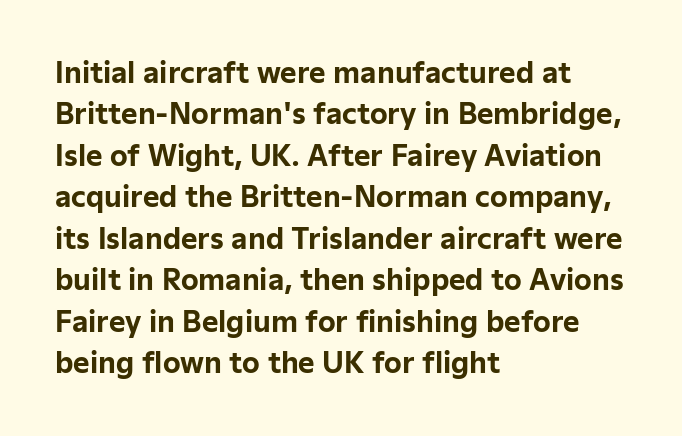
{"serif": "no", "italic": "no", "bold": "yes", "weight": "bold", "width": "normal", "stroke_contrast": "low", "x_height": "medium", "monospaced": "no", "underline": "no", "align": "left", "line_spacing": "normal", "line_spacing_ratio": 1.48, "letter_spacing": "normal", "letter_spacing_em": 0.0, "glyph_px": 28}
